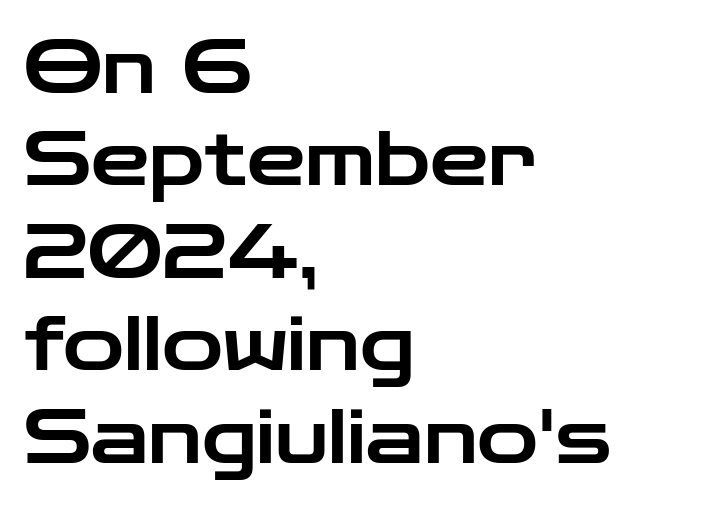
Q: Is the text italic (slanted)? A: No, it is upright.
Q: Is the typeface a serif or a sans-serif typeface? A: Sans-serif.
Q: Is the text underlined? A: No.
Q: How is the paragraph aligned? A: Left-aligned.
Q: Is the spacing between letters normal or unusually wide? A: Normal.
Q: Is the spacing between lines tight, normal or loose? A: Normal.
Q: Width (condensed, normal, or wide)? A: Wide.
Q: Stroke contrast? A: Low.
Q: x-height? A: Medium.
Q: Monospaced? A: No.
